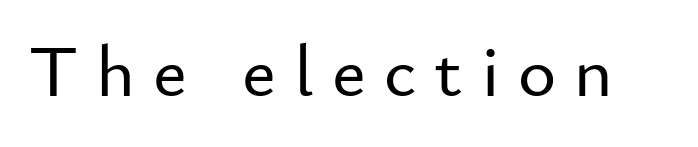
{"serif": "no", "italic": "no", "width": "normal", "stroke_contrast": "low", "x_height": "small", "monospaced": "no", "underline": "no", "letter_spacing": "wide", "letter_spacing_em": 0.25, "glyph_px": 73}
